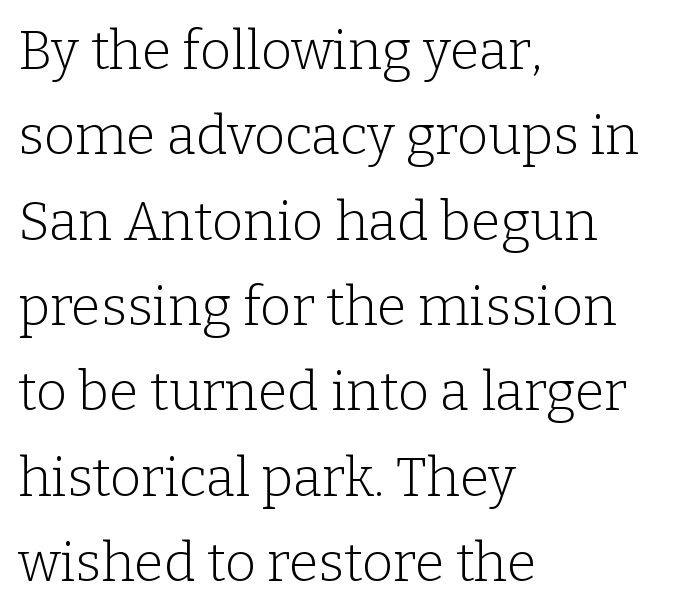
The image shows 54 px light serif type, upright; set left-aligned, normal line spacing (1.58x), normal letter spacing, not underlined; low stroke contrast and a medium x-height.
